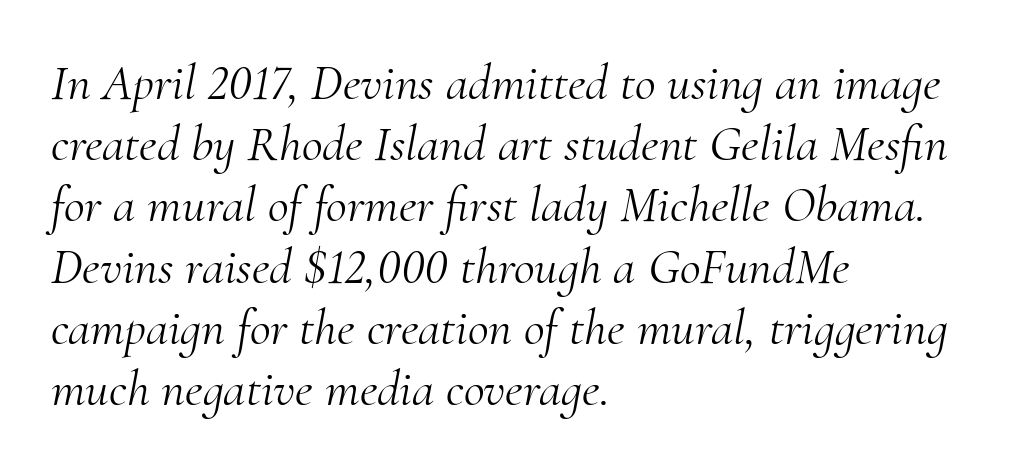
The image shows 51 px light serif type, italic (leaning right); set left-aligned, line spacing 1.2x, normal letter spacing, not underlined; medium stroke contrast and a small x-height.
